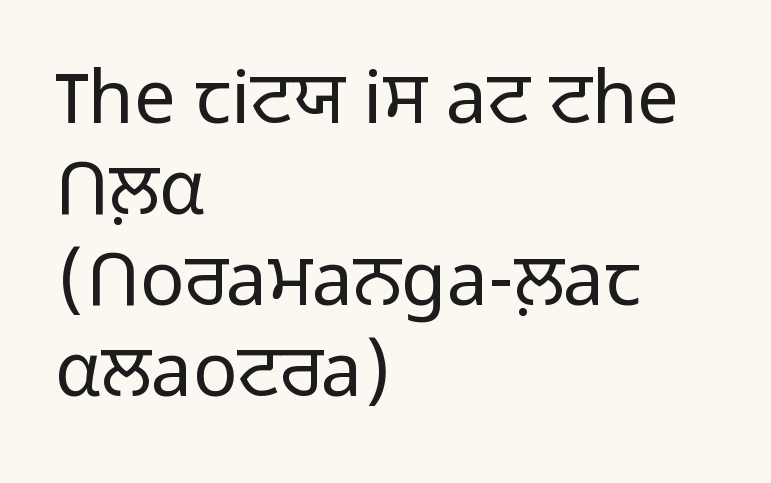
The image shows 74 px light sans-serif type, upright; set left-aligned, line spacing 1.23x, normal letter spacing, not underlined; low stroke contrast and a medium x-height.
